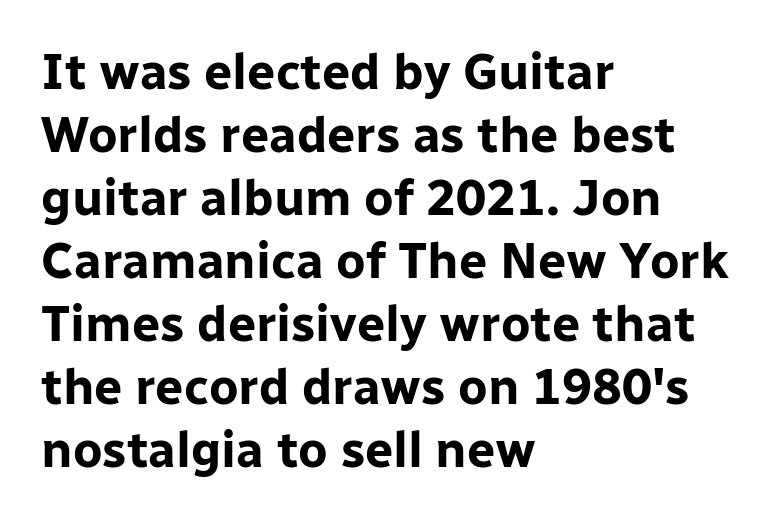
Thick stems and heavy bowls — unmistakably bold. The space beneath each line is pristine and unruled. Between one letter and the next there's only the usual sliver of space. The letters advance in unequal steps, a hallmark of proportional type.
